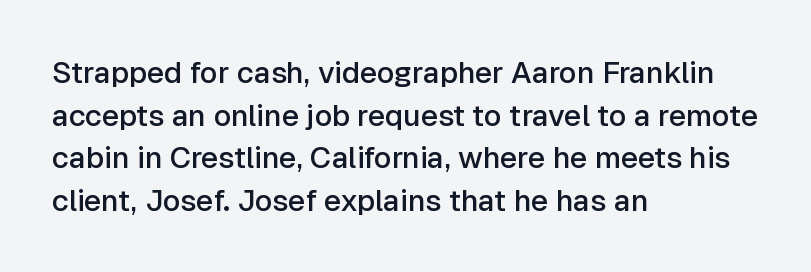
{"serif": "no", "italic": "no", "bold": "semi", "weight": "semibold", "width": "normal", "stroke_contrast": "low", "x_height": "medium", "monospaced": "no", "underline": "no", "align": "left", "line_spacing": "normal", "line_spacing_ratio": 1.42, "letter_spacing": "normal", "letter_spacing_em": 0.0, "glyph_px": 30}
